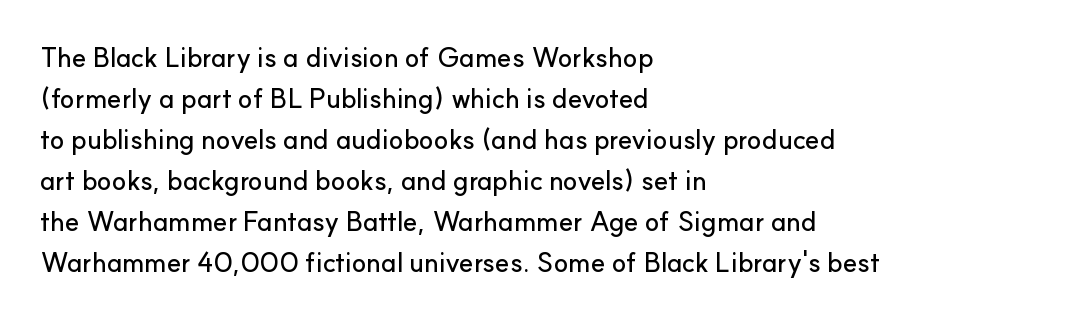
The image shows 27 px text type, upright; set left-aligned, normal line spacing (1.52x), normal letter spacing, not underlined.
